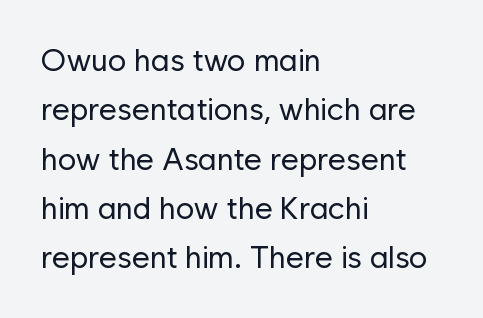
Q: Is the text bold? A: No.
Q: Is the text italic (slanted)? A: No, it is upright.
Q: Is the typeface a serif or a sans-serif typeface? A: Sans-serif.
Q: Is the text underlined? A: No.
Q: How is the paragraph aligned? A: Left-aligned.
Q: Is the spacing between letters normal or unusually wide? A: Normal.
Q: Is the spacing between lines tight, normal or loose? A: Normal.
Q: Width (condensed, normal, or wide)? A: Normal.
Q: Stroke contrast? A: Low.
Q: x-height? A: Medium.
Q: Monospaced? A: No.
